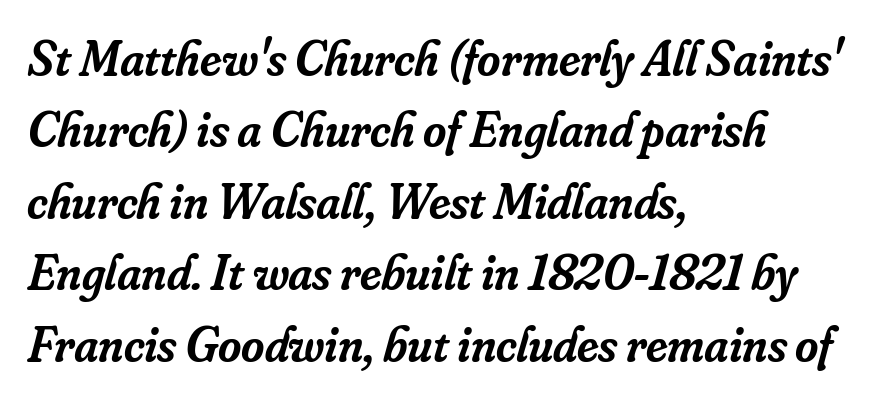
Q: Is the text bold? A: Semi-bold.
Q: Is the text italic (slanted)? A: Yes, it leans right by about 16 degrees.
Q: Is the typeface a serif or a sans-serif typeface? A: Serif.
Q: Is the text underlined? A: No.
Q: How is the paragraph aligned? A: Left-aligned.
Q: Is the spacing between letters normal or unusually wide? A: Normal.
Q: Is the spacing between lines tight, normal or loose? A: Normal.
Q: Width (condensed, normal, or wide)? A: Normal.
Q: Stroke contrast? A: Low.
Q: x-height? A: Small.
Q: Monospaced? A: No.
